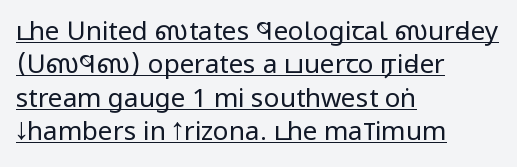
The image shows 26 px text type, upright; set left-aligned, normal line spacing (1.28x), normal letter spacing, underlined.
